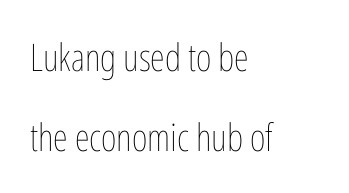
{"italic": "no", "bold": "no", "weight": "thin", "width": "condensed", "stroke_contrast": "low", "x_height": "medium", "monospaced": "no", "underline": "no", "align": "left", "line_spacing": "loose", "line_spacing_ratio": 2.1, "letter_spacing": "normal", "letter_spacing_em": 0.0, "glyph_px": 38}
